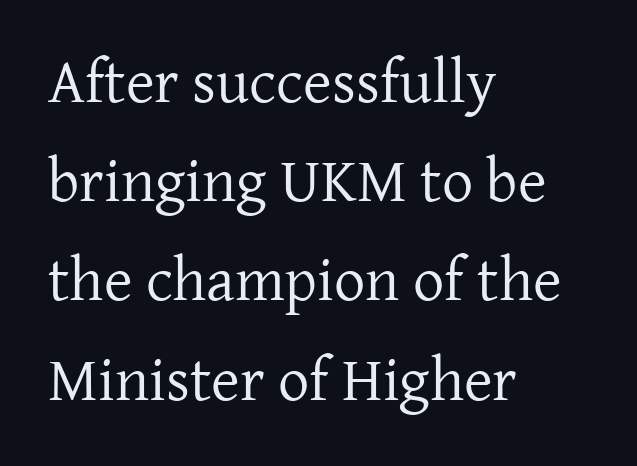
Q: Is the text bold? A: No.
Q: Is the text italic (slanted)? A: No, it is upright.
Q: Is the typeface a serif or a sans-serif typeface? A: Serif.
Q: Is the text underlined? A: No.
Q: How is the paragraph aligned? A: Left-aligned.
Q: Is the spacing between letters normal or unusually wide? A: Normal.
Q: Is the spacing between lines tight, normal or loose? A: Normal.
Q: Width (condensed, normal, or wide)? A: Normal.
Q: Stroke contrast? A: Low.
Q: x-height? A: Medium.
Q: Monospaced? A: No.
